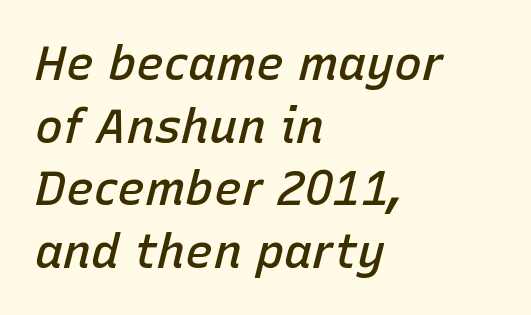
Q: Is the text bold? A: Semi-bold.
Q: Is the text italic (slanted)? A: Yes, it leans right by about 15 degrees.
Q: Is the text underlined? A: No.
Q: How is the paragraph aligned? A: Left-aligned.
Q: Is the spacing between letters normal or unusually wide? A: Normal.
Q: Is the spacing between lines tight, normal or loose? A: Normal.
Q: Width (condensed, normal, or wide)? A: Normal.
Q: Stroke contrast? A: Low.
Q: x-height? A: Medium.
Q: Monospaced? A: No.
